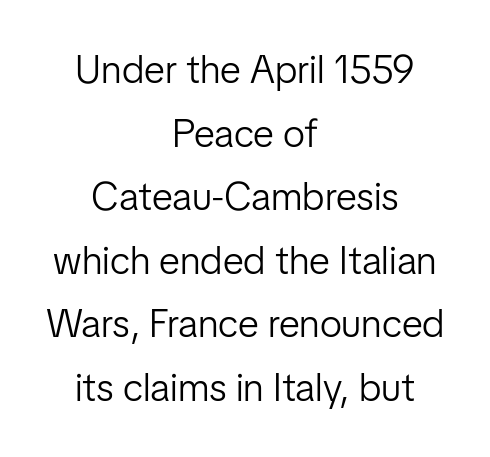
Q: Is the text bold? A: No.
Q: Is the text italic (slanted)? A: No, it is upright.
Q: Is the typeface a serif or a sans-serif typeface? A: Sans-serif.
Q: Is the text underlined? A: No.
Q: How is the paragraph aligned? A: Centered.
Q: Is the spacing between letters normal or unusually wide? A: Normal.
Q: Is the spacing between lines tight, normal or loose? A: Normal.
Q: Width (condensed, normal, or wide)? A: Normal.
Q: Stroke contrast? A: Low.
Q: x-height? A: Medium.
Q: Monospaced? A: No.
